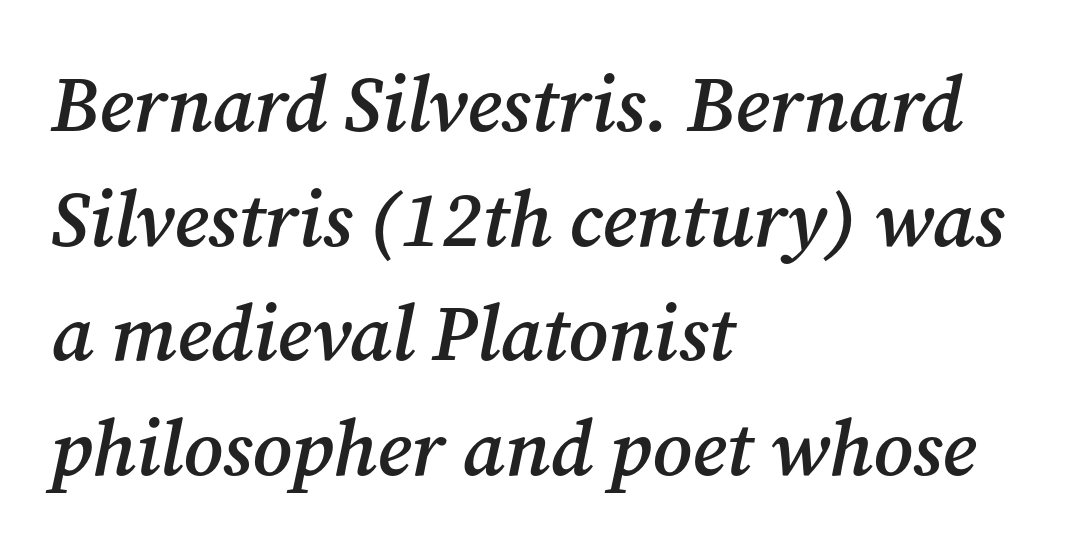
The image shows 78 px semibold serif type, italic (leaning right); set left-aligned, normal line spacing (1.47x), normal letter spacing, not underlined; medium stroke contrast and a medium x-height.
